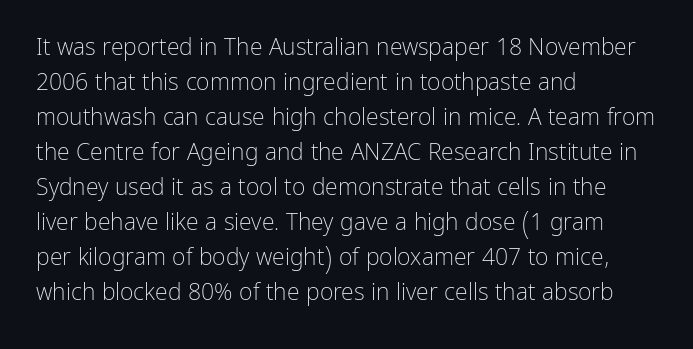
Weight: not bold — regular or lighter. The typesetter chose a ragged-right arrangement here. Each new line begins a customary step beneath the previous one. You could call the tracking neutral — neither tight nor loose. Only glyphs here, with clear space below each row. You can tell it's not italic because the verticals are truly vertical.
